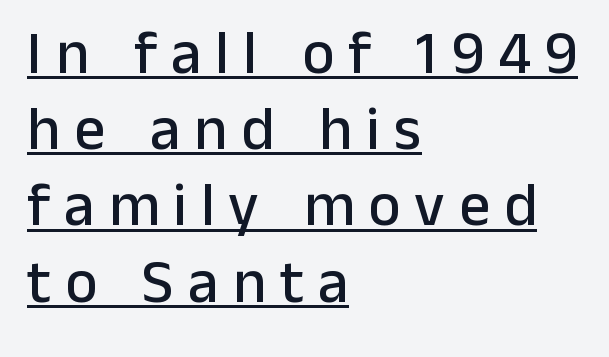
The image shows 61 px sans-serif type, upright; set left-aligned, normal line spacing (1.25x), unusually wide letter spacing (+0.23 em), underlined; low stroke contrast and a medium x-height.
